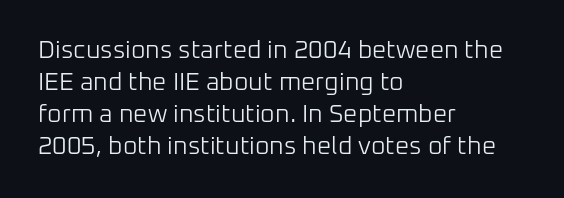
{"italic": "no", "bold": "no", "underline": "no", "align": "left", "line_spacing": "normal", "line_spacing_ratio": 1.28, "letter_spacing": "normal", "letter_spacing_em": 0.0, "glyph_px": 25}
